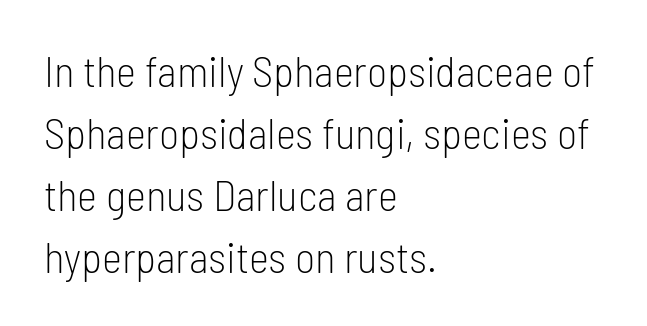
Q: Is the text bold? A: No.
Q: Is the text italic (slanted)? A: No, it is upright.
Q: Is the typeface a serif or a sans-serif typeface? A: Sans-serif.
Q: Is the text underlined? A: No.
Q: How is the paragraph aligned? A: Left-aligned.
Q: Is the spacing between letters normal or unusually wide? A: Normal.
Q: Is the spacing between lines tight, normal or loose? A: Normal.
Q: Width (condensed, normal, or wide)? A: Condensed.
Q: Stroke contrast? A: Low.
Q: x-height? A: Medium.
Q: Monospaced? A: No.
